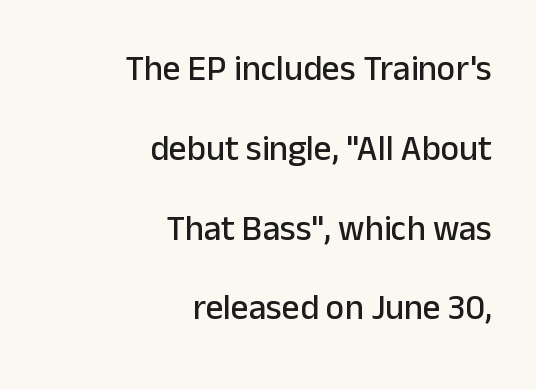
Q: Is the text italic (slanted)? A: No, it is upright.
Q: Is the typeface a serif or a sans-serif typeface? A: Sans-serif.
Q: Is the text underlined? A: No.
Q: How is the paragraph aligned? A: Right-aligned.
Q: Is the spacing between letters normal or unusually wide? A: Normal.
Q: Is the spacing between lines tight, normal or loose? A: Loose.
Q: Width (condensed, normal, or wide)? A: Normal.
Q: Stroke contrast? A: Low.
Q: x-height? A: Medium.
Q: Monospaced? A: No.
